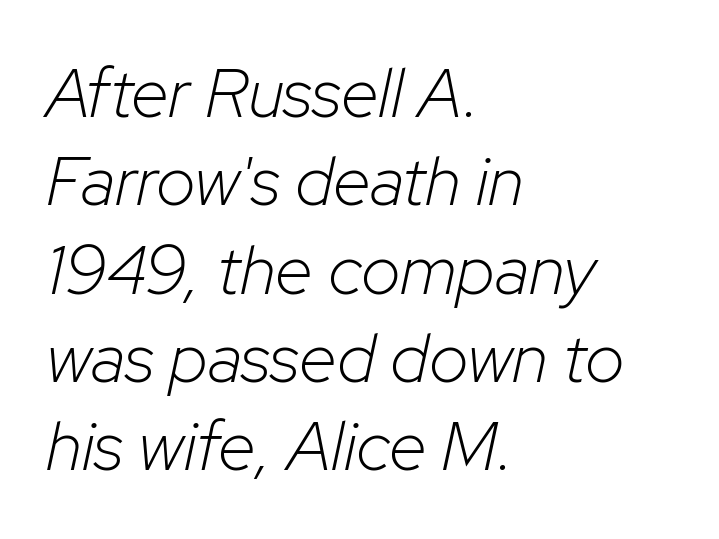
The image shows 69 px light type, italic (leaning right); set left-aligned, normal line spacing (1.28x), normal letter spacing, not underlined; low stroke contrast and a medium x-height.
